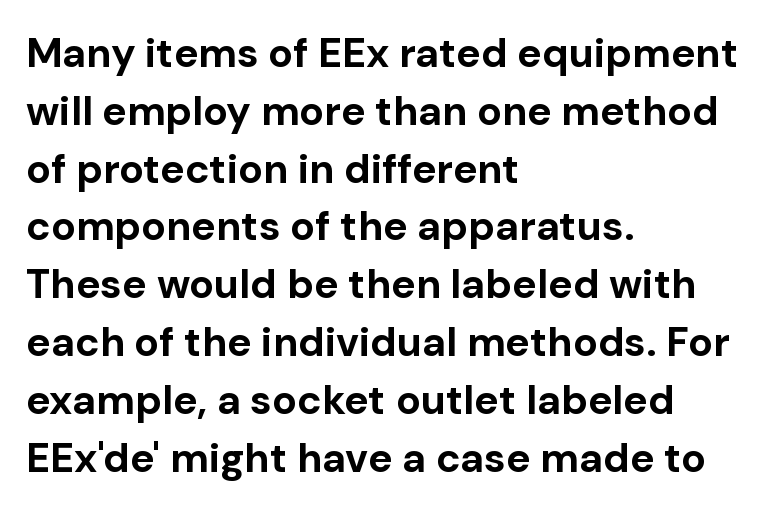
{"serif": "no", "italic": "no", "bold": "yes", "weight": "bold", "width": "normal", "stroke_contrast": "low", "x_height": "medium", "monospaced": "no", "underline": "no", "align": "left", "line_spacing": "normal", "line_spacing_ratio": 1.41, "letter_spacing": "normal", "letter_spacing_em": 0.0, "glyph_px": 41}
